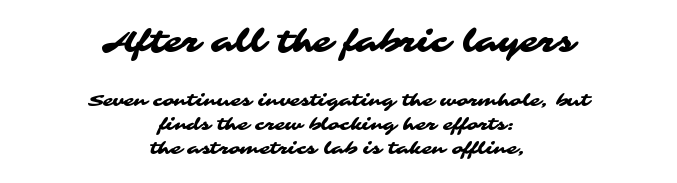
{"serif": "no", "width": "wide", "stroke_contrast": "medium", "x_height": "medium", "monospaced": "no", "underline": "no", "align": "center", "line_spacing": "normal", "line_spacing_ratio": 1.42, "letter_spacing": "normal", "letter_spacing_em": 0.0, "larger_block": "first", "size_ratio": 1.76, "glyph_px": 30}
